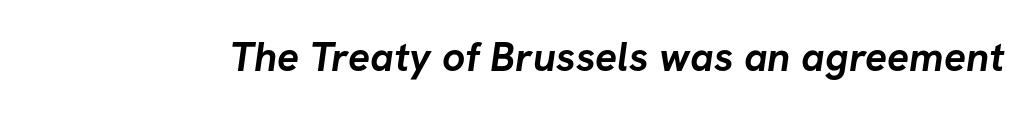
Q: Is the text bold? A: Yes.
Q: Is the typeface a serif or a sans-serif typeface? A: Sans-serif.
Q: Is the text underlined? A: No.
Q: Is the spacing between letters normal or unusually wide? A: Normal.
Q: Width (condensed, normal, or wide)? A: Normal.
Q: Stroke contrast? A: Low.
Q: x-height? A: Medium.
Q: Monospaced? A: No.
